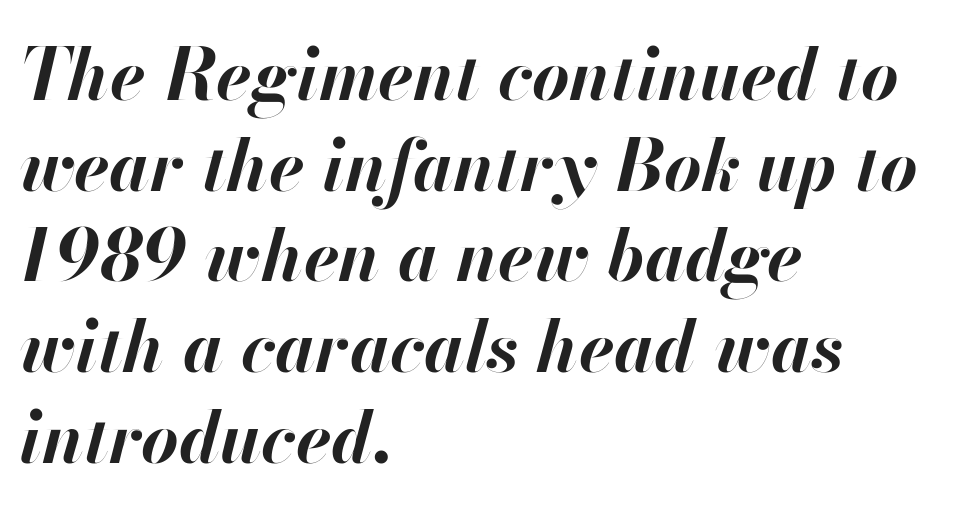
There is no visible air inserted between adjacent glyphs. The setting favours the left margin, as ordinary paragraphs usually do. Plain, unruled lines of type. Plenty of ink on the page — the face is bold. The line-height multiplier appears to be the usual default.
